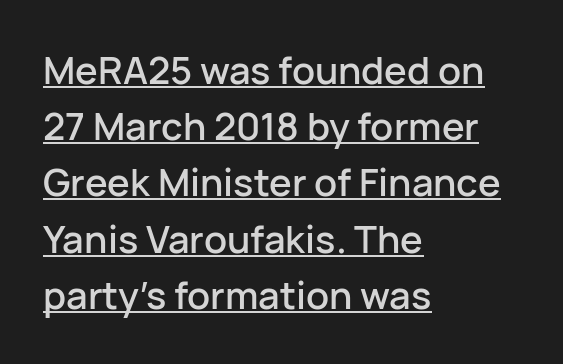
{"serif": "no", "italic": "no", "width": "normal", "stroke_contrast": "low", "x_height": "medium", "monospaced": "no", "underline": "yes", "align": "left", "line_spacing": "normal", "line_spacing_ratio": 1.48, "letter_spacing": "normal", "letter_spacing_em": 0.0, "glyph_px": 38}
